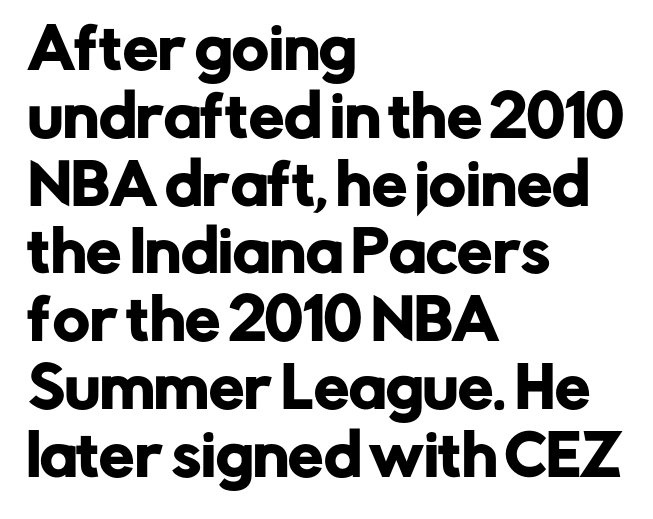
Q: Is the text italic (slanted)? A: No, it is upright.
Q: Is the typeface a serif or a sans-serif typeface? A: Sans-serif.
Q: Is the text underlined? A: No.
Q: How is the paragraph aligned? A: Left-aligned.
Q: Is the spacing between letters normal or unusually wide? A: Normal.
Q: Width (condensed, normal, or wide)? A: Normal.
Q: Stroke contrast? A: Low.
Q: x-height? A: Medium.
Q: Monospaced? A: No.
